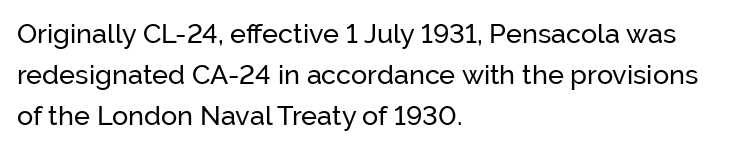
The image shows 27 px text type, upright; set left-aligned, normal line spacing (1.51x), normal letter spacing, not underlined.
